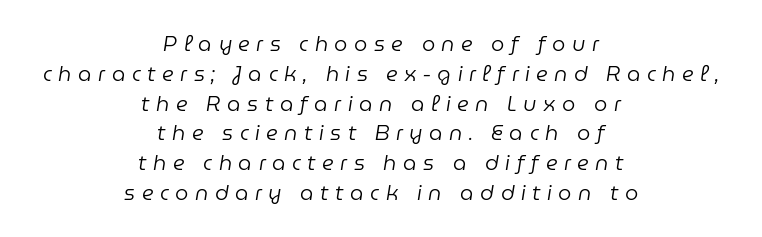
The image shows 21 px text type, italic (leaning right); set centered, normal line spacing (1.42x), unusually wide letter spacing (+0.31 em), not underlined.
